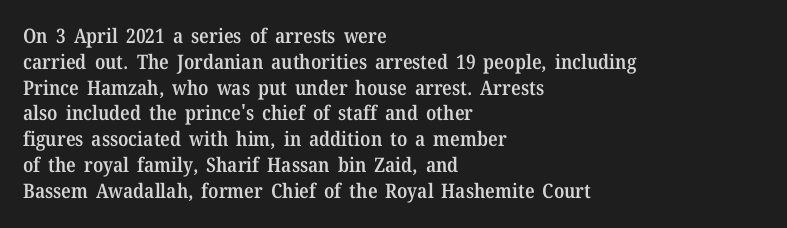
{"italic": "no", "bold": "semi", "underline": "no", "align": "left", "line_spacing": "normal", "line_spacing_ratio": 1.29, "letter_spacing": "normal", "letter_spacing_em": 0.0, "glyph_px": 20}
